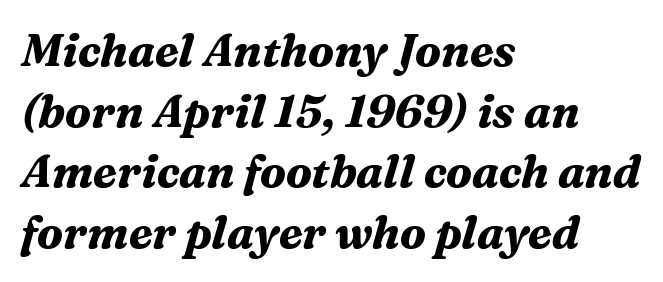
The image shows 45 px bold serif type, italic (leaning right); set left-aligned, normal line spacing (1.35x), normal letter spacing, not underlined; medium stroke contrast and a medium x-height.
